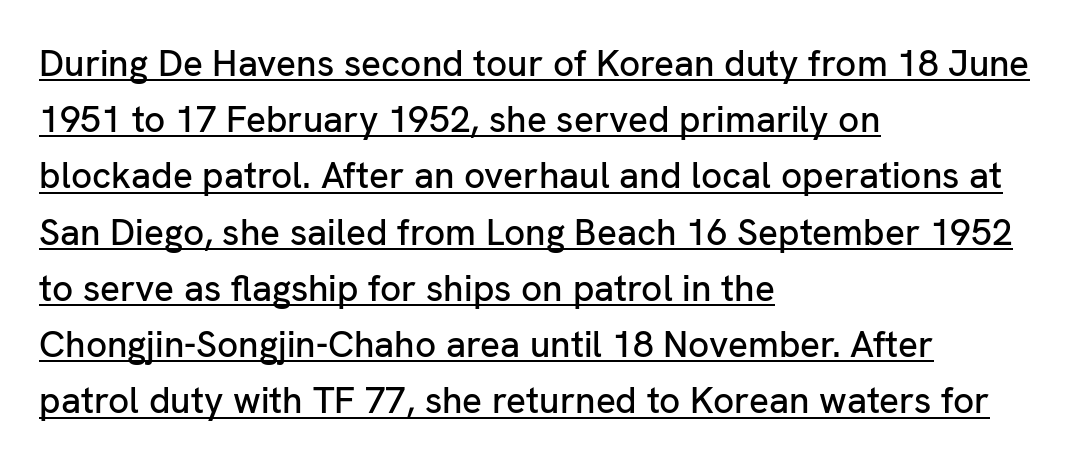
This is the regular roman posture of the typeface. What decoration does the sample have? An underline. Does extra space separate the letters? No, they use regular spacing. Letterform terminals end flat and unadorned throughout the passage. Compared with typical paragraphs, the rows here are spaced about the same. Where is the straight margin? On the left.
